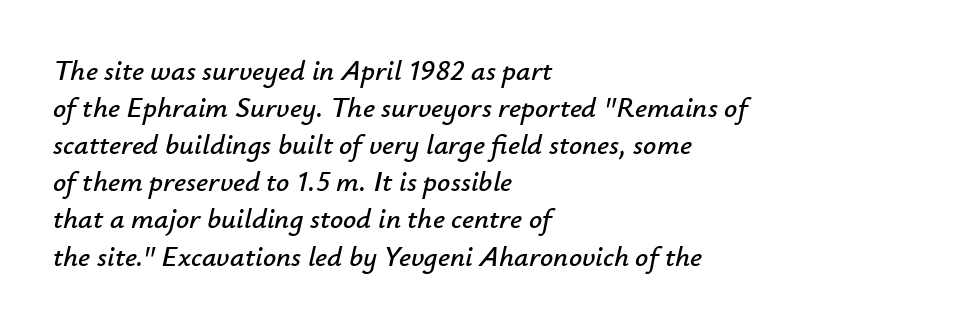
The image shows 29 px text type, italic (leaning right); set left-aligned, normal line spacing (1.28x), normal letter spacing, not underlined; low stroke contrast and a small x-height.
